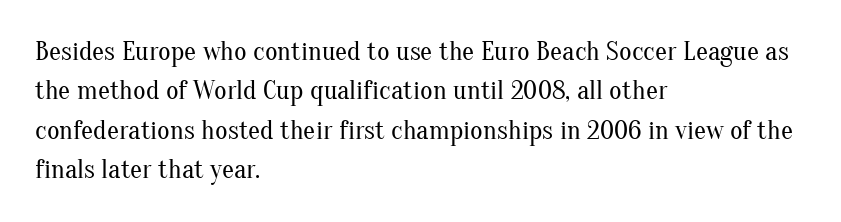
{"italic": "no", "bold": "no", "underline": "no", "align": "left", "line_spacing": "normal", "line_spacing_ratio": 1.46, "letter_spacing": "normal", "letter_spacing_em": 0.0, "glyph_px": 27}
